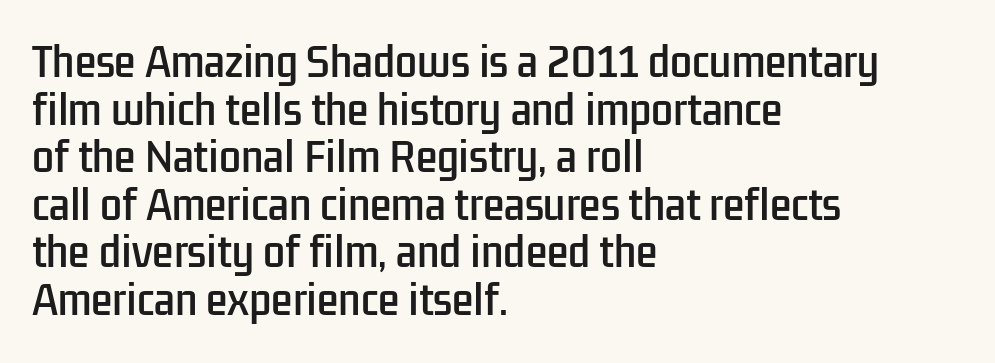
Underlining? Definitely not there. The letters sit at their default tracking, neither squeezed nor spread. Reading down the block, your eye returns to a fixed left position each line. The glyphs in this specimen are sans serif. This sample has the flowing, uneven cadence of proportional lettering. Upright lettering throughout.
